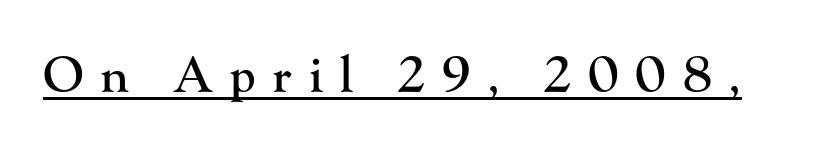
{"serif": "yes", "italic": "no", "width": "normal", "stroke_contrast": "high", "x_height": "small", "monospaced": "no", "underline": "yes", "letter_spacing": "wide", "letter_spacing_em": 0.34, "glyph_px": 49}
